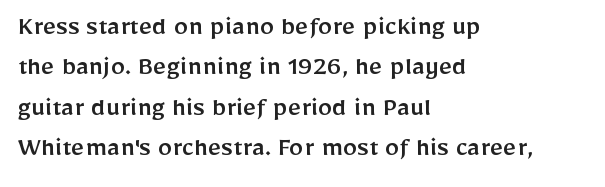
The image shows 29 px sans-serif type, upright; set left-aligned, normal line spacing (1.39x), normal letter spacing, not underlined; low stroke contrast and a medium x-height.
